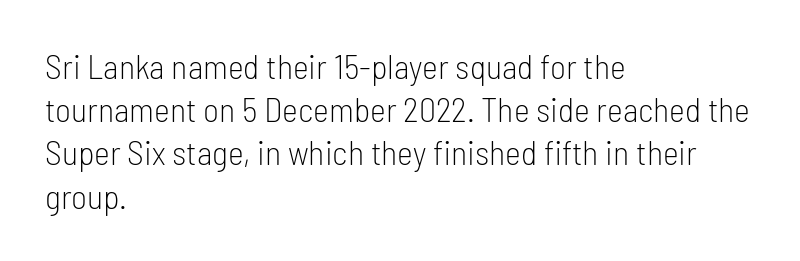
Honestly, the letter spacing is just normal — you wouldn't notice it. No feet cap the strokes, marking this as sans-serif type. Note the varied advance widths — an 'i' is clearly narrower than an 'm'. Glance below the letters and you will spot only blank space. Stems here are at most as thick as an everyday book face.
